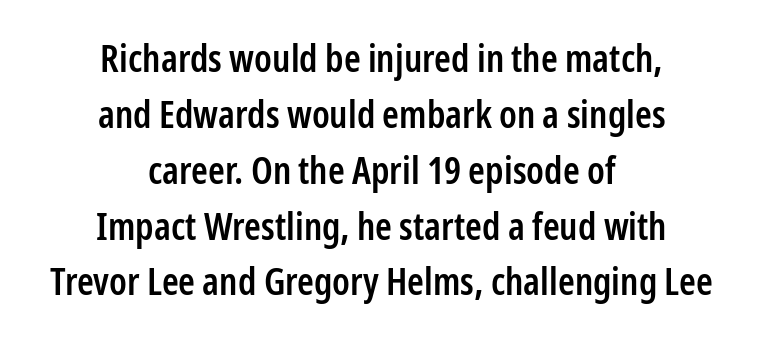
Q: Is the text bold? A: Semi-bold.
Q: Is the text italic (slanted)? A: No, it is upright.
Q: Is the typeface a serif or a sans-serif typeface? A: Sans-serif.
Q: Is the text underlined? A: No.
Q: How is the paragraph aligned? A: Centered.
Q: Is the spacing between letters normal or unusually wide? A: Normal.
Q: Is the spacing between lines tight, normal or loose? A: Normal.
Q: Width (condensed, normal, or wide)? A: Condensed.
Q: Stroke contrast? A: Low.
Q: x-height? A: Medium.
Q: Monospaced? A: No.
